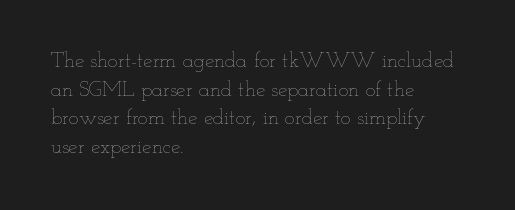
{"italic": "no", "bold": "no", "underline": "no", "align": "left", "line_spacing": "normal", "line_spacing_ratio": 1.36, "letter_spacing": "normal", "letter_spacing_em": 0.0, "glyph_px": 21}
